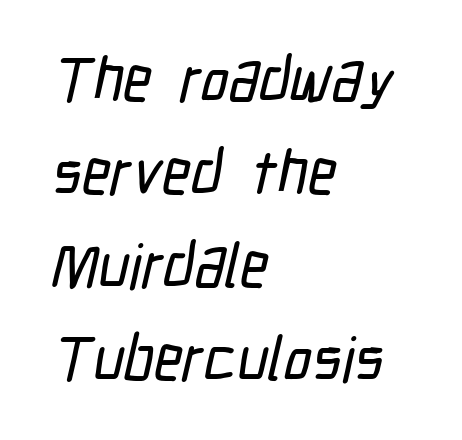
{"serif": "no", "width": "condensed", "stroke_contrast": "low", "x_height": "medium", "monospaced": "no", "underline": "no", "align": "left", "line_spacing": "normal", "line_spacing_ratio": 1.5, "letter_spacing": "normal", "letter_spacing_em": 0.0, "glyph_px": 62}
